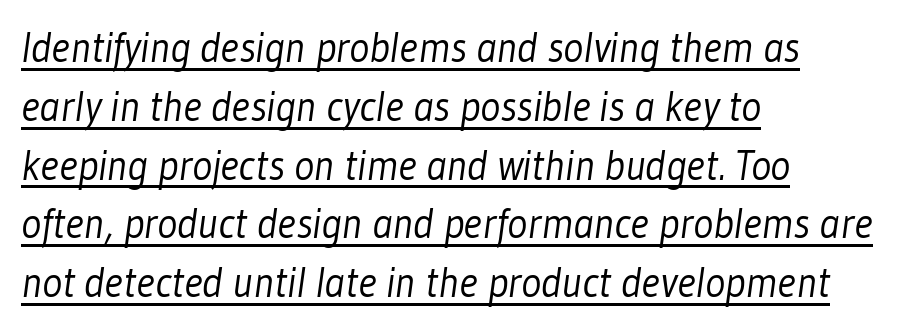
{"serif": "no", "bold": "no", "weight": "light", "width": "condensed", "stroke_contrast": "low", "x_height": "medium", "monospaced": "no", "underline": "yes", "align": "left", "line_spacing": "normal", "line_spacing_ratio": 1.4, "letter_spacing": "normal", "letter_spacing_em": 0.0, "glyph_px": 42}
